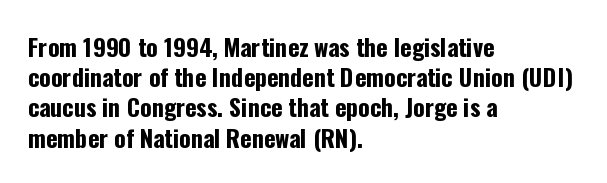
{"italic": "no", "bold": "yes", "underline": "no", "align": "left", "line_spacing": "normal", "line_spacing_ratio": 1.26, "letter_spacing": "normal", "letter_spacing_em": 0.0, "glyph_px": 24}
